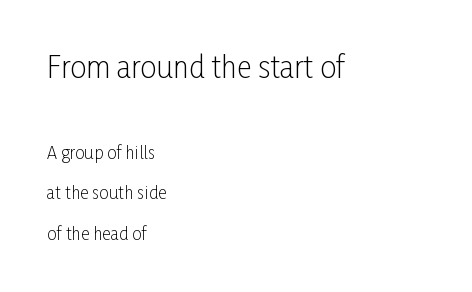
{"serif": "no", "italic": "no", "bold": "no", "weight": "light", "width": "condensed", "stroke_contrast": "low", "x_height": "medium", "monospaced": "no", "underline": "no", "align": "left", "line_spacing": "loose", "line_spacing_ratio": 2.39, "letter_spacing": "normal", "letter_spacing_em": 0.0, "larger_block": "first", "size_ratio": 1.71, "glyph_px": 29}
